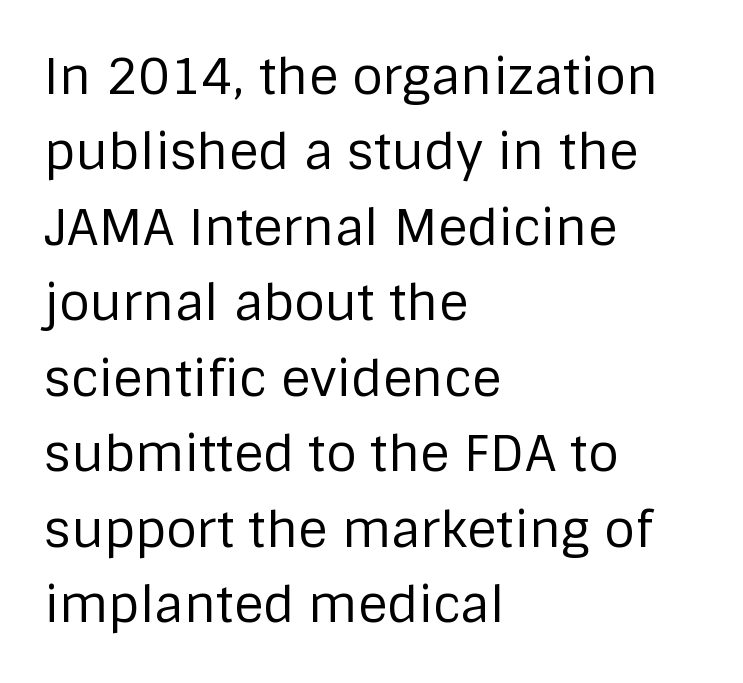
The image shows 50 px regular-weight sans-serif type, upright; set left-aligned, normal line spacing (1.51x), normal letter spacing, not underlined; low stroke contrast and a large x-height.
